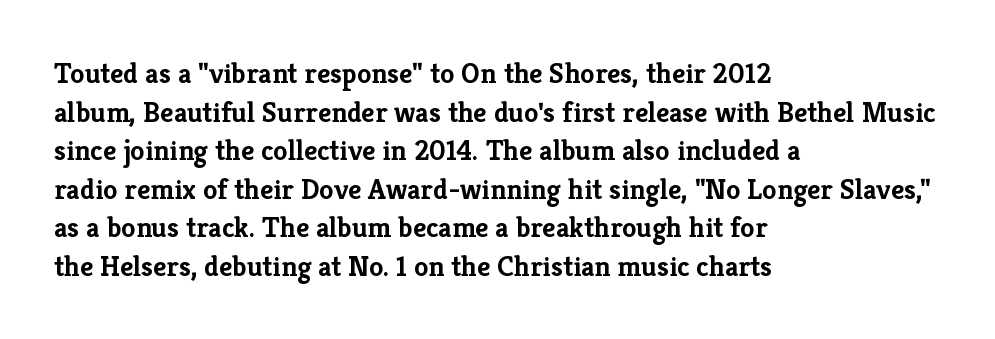
The image shows 29 px semibold serif type, upright; set left-aligned, normal line spacing (1.33x), normal letter spacing, not underlined; low stroke contrast and a medium x-height.
